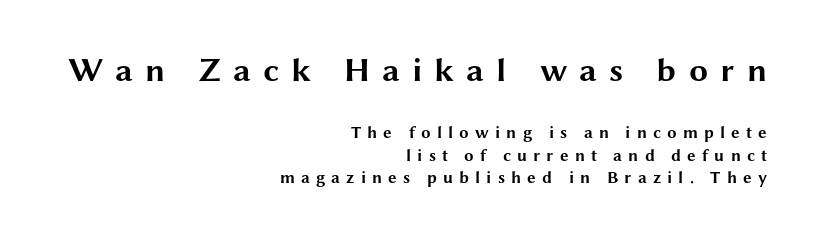
{"serif": "no", "italic": "no", "bold": "yes", "weight": "bold", "width": "wide", "stroke_contrast": "medium", "x_height": "medium", "monospaced": "no", "underline": "no", "align": "right", "line_spacing": "normal", "line_spacing_ratio": 1.32, "letter_spacing": "wide", "letter_spacing_em": 0.36, "larger_block": "first", "size_ratio": 2.0, "glyph_px": 34}
